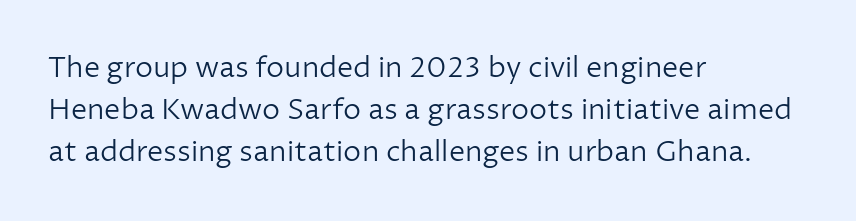
Q: Is the text bold? A: No.
Q: Is the text italic (slanted)? A: No, it is upright.
Q: Is the typeface a serif or a sans-serif typeface? A: Sans-serif.
Q: Is the text underlined? A: No.
Q: How is the paragraph aligned? A: Left-aligned.
Q: Is the spacing between letters normal or unusually wide? A: Normal.
Q: Is the spacing between lines tight, normal or loose? A: Normal.
Q: Width (condensed, normal, or wide)? A: Normal.
Q: Stroke contrast? A: Low.
Q: x-height? A: Medium.
Q: Monospaced? A: No.
